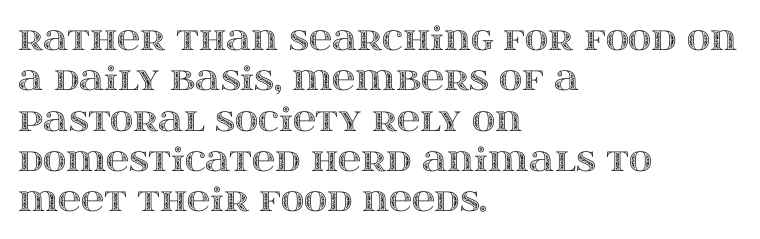
One-word summary of the alignment: left. Honestly, there is no underline to notice here at all. Every character sits straight up, as roman type does. Each word holds together tightly as a unit, with standard inter-letter gaps.
